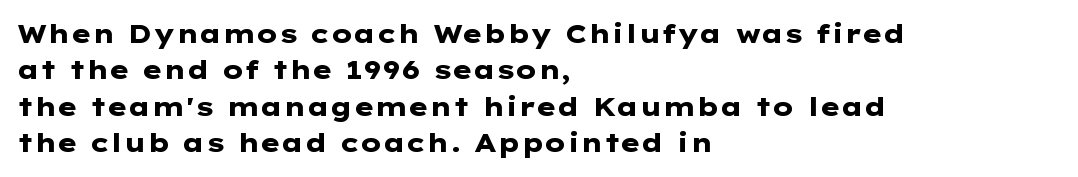
Characters remain perfectly vertical along every line. The passage is arranged the way most books set body copy — flush left. These lines sit exactly where default settings would place them. Nobody touched the tracking dial on this one. Descender tails drop into unmarked territory. Is the type bold? Yes — the strokes are clearly thick and heavy.
